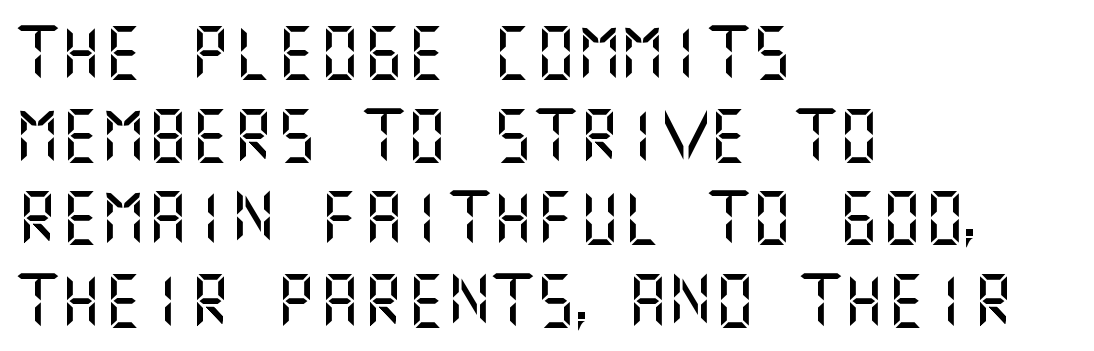
Serif or sans? Sans — the stroke terminals are bare. In CSS terms this would be text-align: left. Does extra space separate the letters? No, they use regular spacing. Whoever set this chose a conventional vertical rhythm. Ordinary non-slanted type is in use.
